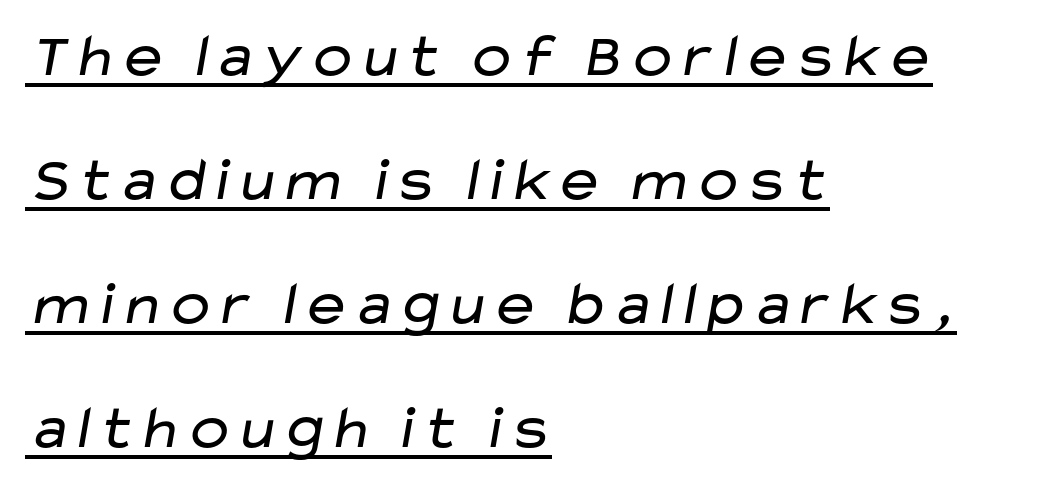
The image shows 62 px regular-weight, wide sans-serif type; set left-aligned, loose line spacing (2.0x), normal letter spacing, underlined; low stroke contrast and a medium x-height.
